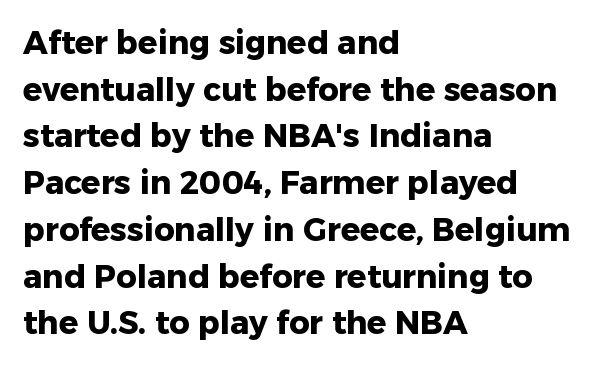
Compared with a centered layout, this one pins lines to the left instead. The type family on display is of the sans-serif kind. The specimen omits any rule beneath the text block's lines. Compared with typical paragraphs, the rows here are spaced about the same. Plenty of ink on the page — the face is bold.
